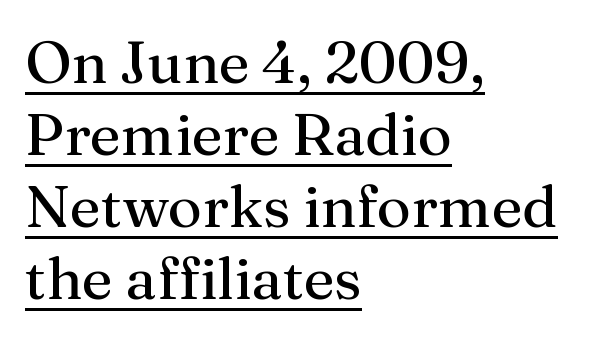
Q: Is the text bold? A: No.
Q: Is the text italic (slanted)? A: No, it is upright.
Q: Is the typeface a serif or a sans-serif typeface? A: Serif.
Q: Is the text underlined? A: Yes.
Q: How is the paragraph aligned? A: Left-aligned.
Q: Is the spacing between letters normal or unusually wide? A: Normal.
Q: Width (condensed, normal, or wide)? A: Normal.
Q: Stroke contrast? A: Medium.
Q: x-height? A: Medium.
Q: Monospaced? A: No.
